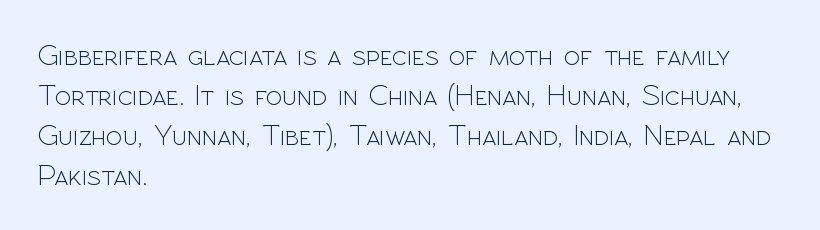
{"serif": "no", "italic": "no", "bold": "no", "weight": "light", "width": "normal", "x_height": "medium", "monospaced": "no", "underline": "no", "align": "left", "line_spacing": "normal", "line_spacing_ratio": 1.33, "letter_spacing": "normal", "letter_spacing_em": 0.0, "glyph_px": 30}
